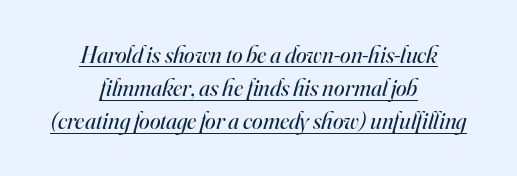
When letters slant like this, we call the style italic. No chunkiness to these letters — they're not bold. Letter spacing: default. Vertical spacing — default. The rag falls on both sides of this text block equally.
